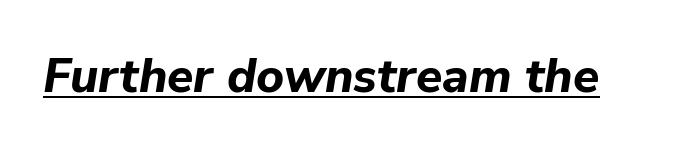
{"italic": "yes", "lean": "right", "slant_degrees": 9, "bold": "yes", "weight": "bold", "width": "normal", "stroke_contrast": "low", "x_height": "medium", "monospaced": "no", "underline": "yes", "letter_spacing": "normal", "letter_spacing_em": 0.0, "glyph_px": 48}
